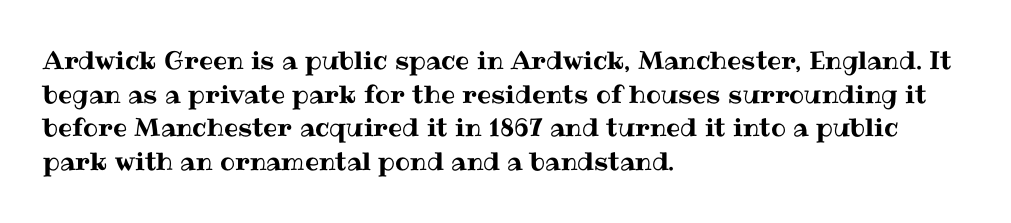
The image shows 25 px text type, upright; set left-aligned, normal line spacing (1.35x), normal letter spacing, not underlined.
